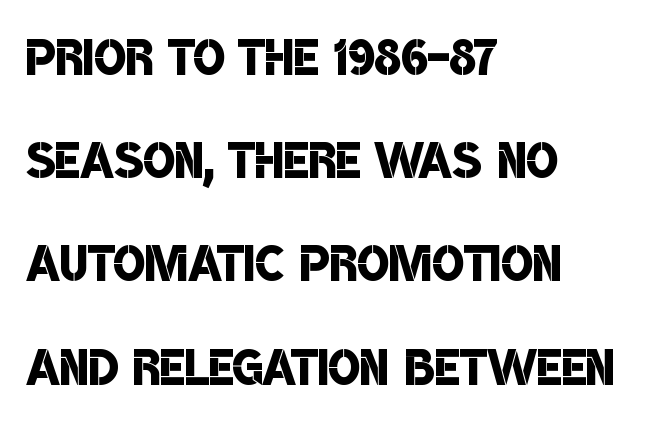
{"serif": "no", "bold": "semi", "weight": "semibold", "width": "condensed", "stroke_contrast": "low", "x_height": "large", "monospaced": "no", "underline": "no", "align": "left", "line_spacing": "normal", "line_spacing_ratio": 1.54, "letter_spacing": "normal", "letter_spacing_em": 0.0, "glyph_px": 67}
